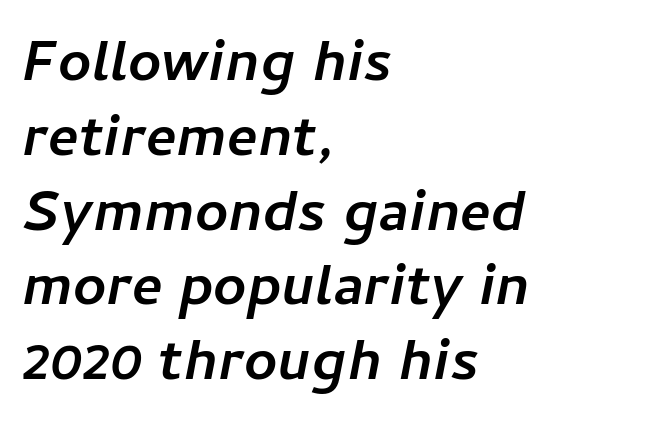
Interline gaps are of average width in this sample. Descenders hang freely into open space. Tracking here is standard; glyphs follow each other at the usual distance. The rag falls on the right side of this text block. The glyphs look as if they've been sheared to an angle.
